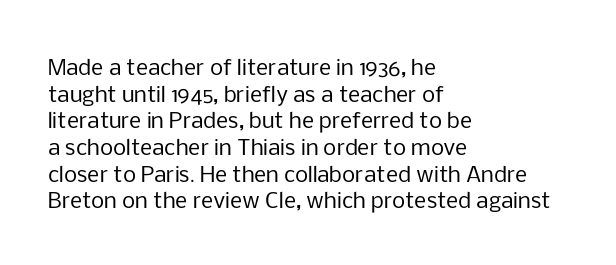
Summary of weight: not heavy and not bold. The vertical gap from one line to the next is medium. The type is set solid horizontally, with unmodified tracking. No italicization has been applied; the sample stays upright. The paragraph shown leans on its left margin. The gap between lines stays unmarked.
